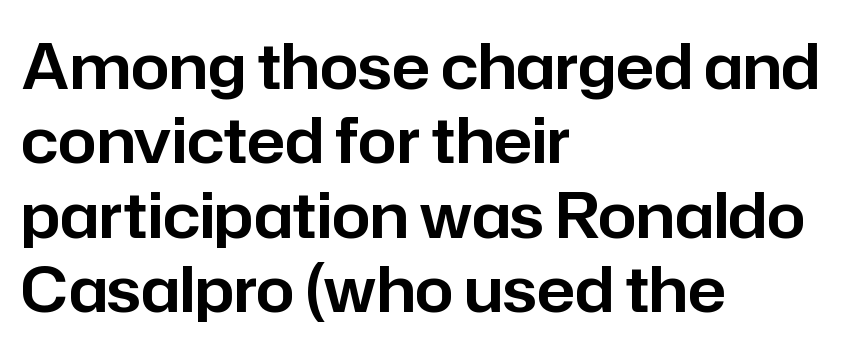
Q: Is the text italic (slanted)? A: No, it is upright.
Q: Is the typeface a serif or a sans-serif typeface? A: Sans-serif.
Q: Is the text underlined? A: No.
Q: How is the paragraph aligned? A: Left-aligned.
Q: Is the spacing between letters normal or unusually wide? A: Normal.
Q: Width (condensed, normal, or wide)? A: Normal.
Q: Stroke contrast? A: Low.
Q: x-height? A: Medium.
Q: Monospaced? A: No.
